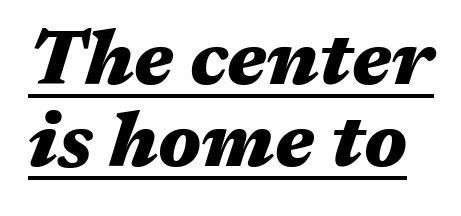
The image shows 76 px heavy, wide type, italic (leaning right); set tight line spacing (1.08x), normal letter spacing, underlined; medium stroke contrast and a medium x-height.
